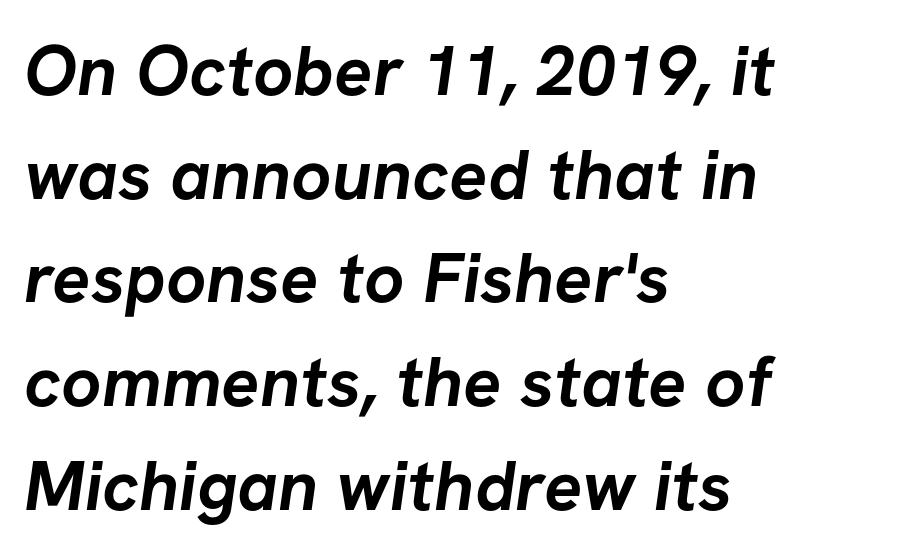
The image shows 71 px semibold sans-serif type; set left-aligned, normal line spacing (1.46x), normal letter spacing, not underlined; low stroke contrast and a medium x-height.
